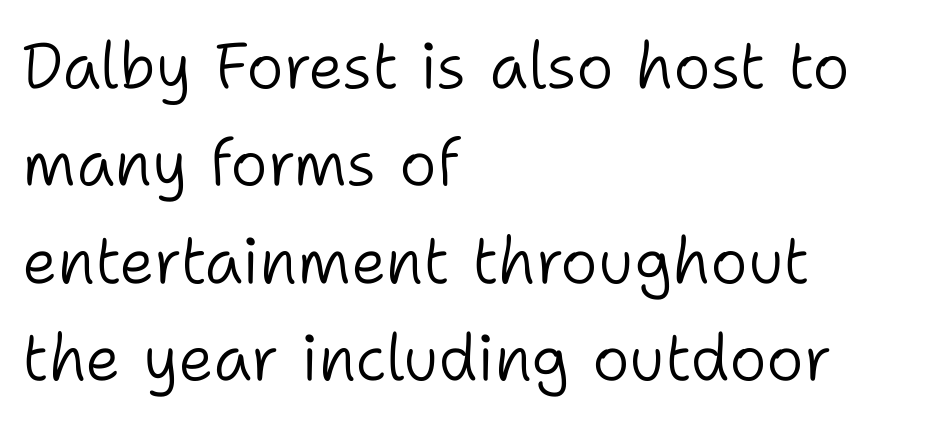
Q: Is the text bold? A: No.
Q: Is the text italic (slanted)? A: No, it is upright.
Q: Is the typeface a serif or a sans-serif typeface? A: Sans-serif.
Q: Is the text underlined? A: No.
Q: How is the paragraph aligned? A: Left-aligned.
Q: Is the spacing between letters normal or unusually wide? A: Normal.
Q: Is the spacing between lines tight, normal or loose? A: Normal.
Q: Width (condensed, normal, or wide)? A: Normal.
Q: Stroke contrast? A: Low.
Q: x-height? A: Medium.
Q: Monospaced? A: No.
